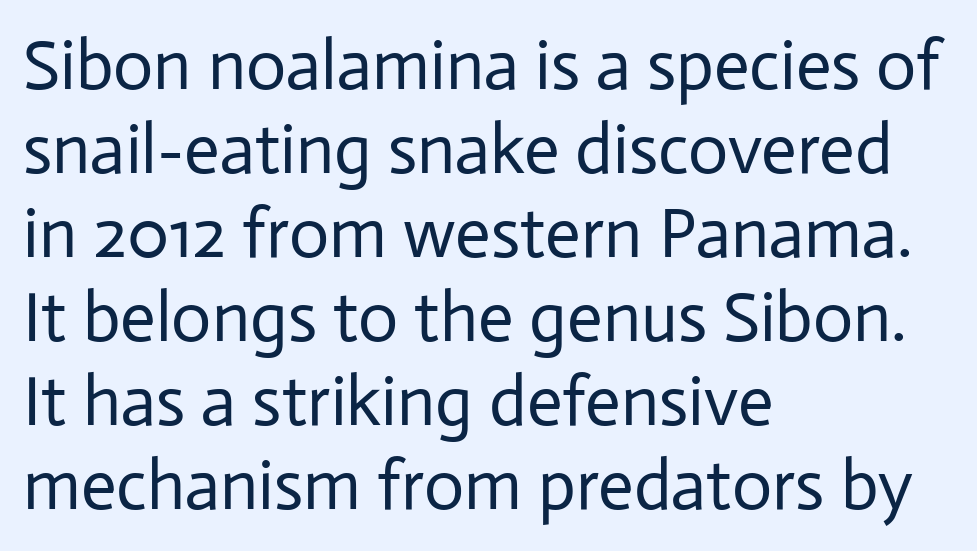
Q: Is the text bold? A: No.
Q: Is the text italic (slanted)? A: No, it is upright.
Q: Is the typeface a serif or a sans-serif typeface? A: Sans-serif.
Q: Is the text underlined? A: No.
Q: How is the paragraph aligned? A: Left-aligned.
Q: Is the spacing between letters normal or unusually wide? A: Normal.
Q: Width (condensed, normal, or wide)? A: Normal.
Q: Stroke contrast? A: Low.
Q: x-height? A: Medium.
Q: Monospaced? A: No.
